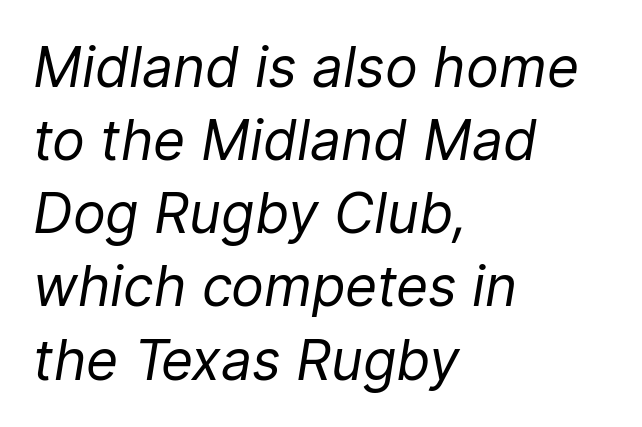
Q: Is the text bold? A: No.
Q: Is the text italic (slanted)? A: Yes, it leans right by about 9 degrees.
Q: Is the text underlined? A: No.
Q: How is the paragraph aligned? A: Left-aligned.
Q: Is the spacing between letters normal or unusually wide? A: Normal.
Q: Is the spacing between lines tight, normal or loose? A: Normal.
Q: Width (condensed, normal, or wide)? A: Normal.
Q: Stroke contrast? A: Low.
Q: x-height? A: Medium.
Q: Monospaced? A: No.
